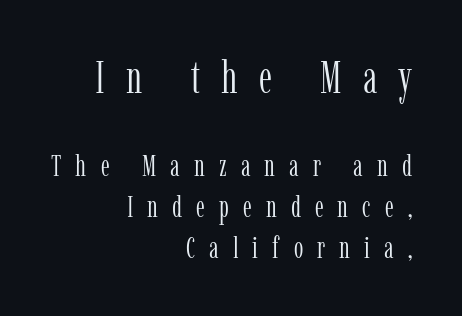
Looks like regular typesetting: each glyph gets only the width it needs. Upright lettering throughout. The area under the type is left untouched. Summary of vertical rhythm: regular, with standard interline spacing. Each word looks stretched out because of the extra space between its letters.
